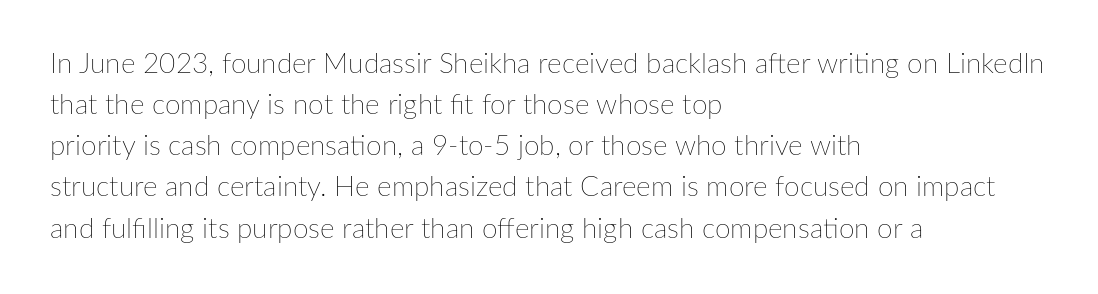
Q: Is the text bold? A: No.
Q: Is the text italic (slanted)? A: No, it is upright.
Q: Is the text underlined? A: No.
Q: How is the paragraph aligned? A: Left-aligned.
Q: Is the spacing between letters normal or unusually wide? A: Normal.
Q: Is the spacing between lines tight, normal or loose? A: Normal.
Q: Width (condensed, normal, or wide)? A: Normal.
Q: Stroke contrast? A: Low.
Q: x-height? A: Medium.
Q: Monospaced? A: No.
